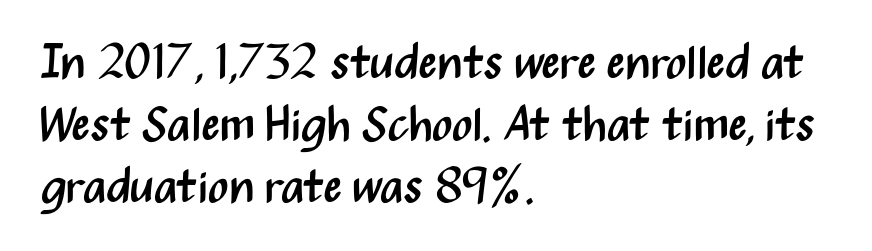
{"serif": "no", "italic": "no", "bold": "no", "weight": "regular", "width": "condensed", "stroke_contrast": "medium", "x_height": "medium", "monospaced": "no", "underline": "no", "align": "left", "line_spacing": "normal", "line_spacing_ratio": 1.29, "letter_spacing": "normal", "letter_spacing_em": 0.0, "glyph_px": 48}
